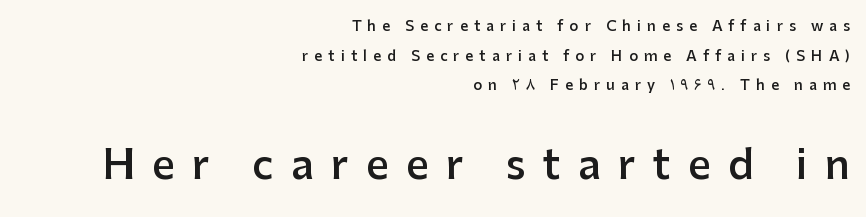
Q: Is the text bold? A: Semi-bold.
Q: Is the text italic (slanted)? A: No, it is upright.
Q: Is the typeface a serif or a sans-serif typeface? A: Sans-serif.
Q: Is the text underlined? A: No.
Q: How is the paragraph aligned? A: Right-aligned.
Q: Is the spacing between letters normal or unusually wide? A: Unusually wide.
Q: Is the spacing between lines tight, normal or loose? A: Loose.
Q: Which block of text is set in a larger size, the first (top) or the second (bottom)? A: The second (bottom) one.
Q: Width (condensed, normal, or wide)? A: Normal.
Q: Stroke contrast? A: Low.
Q: x-height? A: Medium.
Q: Monospaced? A: No.
